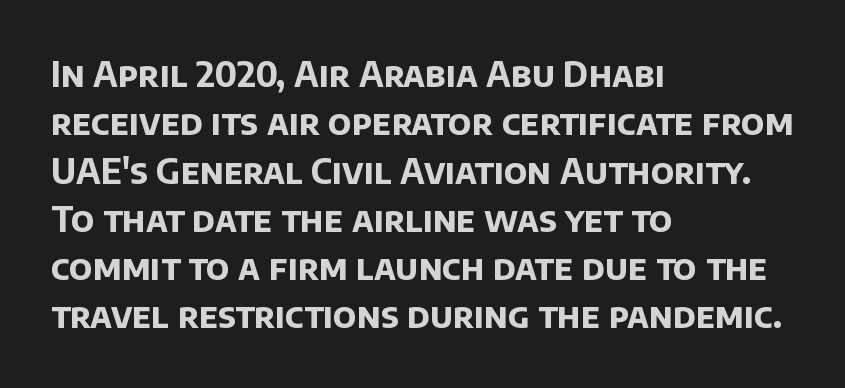
Q: Is the text bold? A: Yes.
Q: Is the typeface a serif or a sans-serif typeface? A: Sans-serif.
Q: Is the text underlined? A: No.
Q: How is the paragraph aligned? A: Left-aligned.
Q: Is the spacing between letters normal or unusually wide? A: Normal.
Q: Is the spacing between lines tight, normal or loose? A: Normal.
Q: Width (condensed, normal, or wide)? A: Normal.
Q: Stroke contrast? A: Low.
Q: x-height? A: Large.
Q: Monospaced? A: No.
